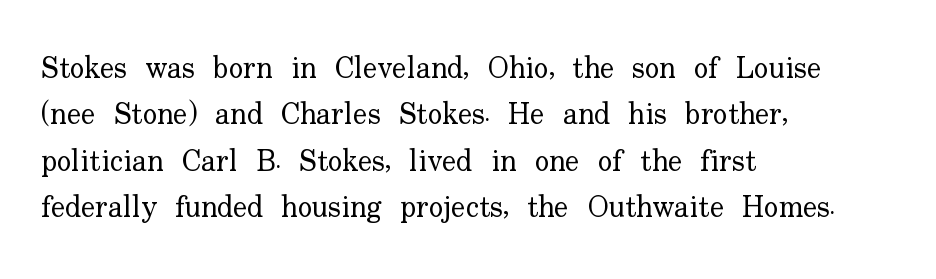
Honestly, the letter spacing is just normal — you wouldn't notice it. Vertical stems look standard width or narrower in stroke. Notice how the passage keeps a crisp vertical edge on the left only. The rows are spaced the way most documents space them. Quick note: underline off. Spacing verdict: proportional, widths tailored to each character.
